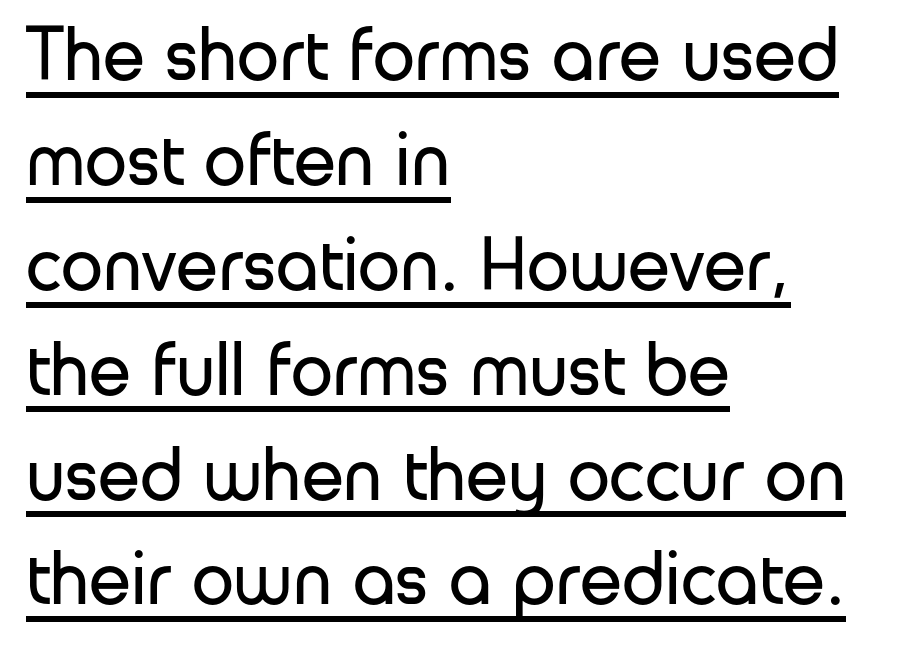
The passage shown has conventional tracking throughout. Underlining? Definitely there. Character widths vary here, with narrow letters taking less room than wide ones. Look at the bottom of the vertical strokes: they stop flat, with no serifs. The weight would be labelled regular, book, light, or lighter still.
